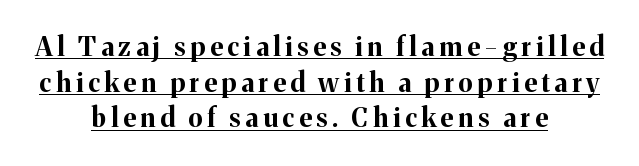
This sample uses an upright cut, with every glyph sitting square on the baseline. These words are printed bold, with thick strokes throughout. Which margin do the lines hug? Neither — every line sits in the middle. This sample keeps an unexceptional amount of space between lines. Emphasis is given by a line drawn under the lettering.
